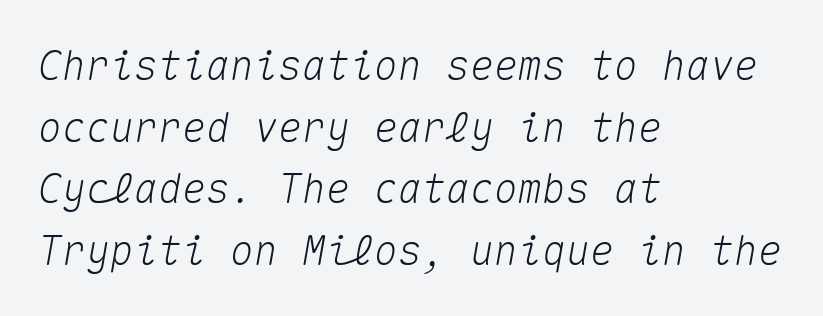
Unmarked baselines from the first word to the last. There is no visible air inserted between adjacent glyphs. The passage shown stacks its lines at a standard gap. Every character here occupies the same horizontal width, giving the sample a typewriter-like rhythm. This sample uses an oblique cut, with every glyph tilted off the vertical. Which margin do the lines hug? The left one — the right edge is uneven.
